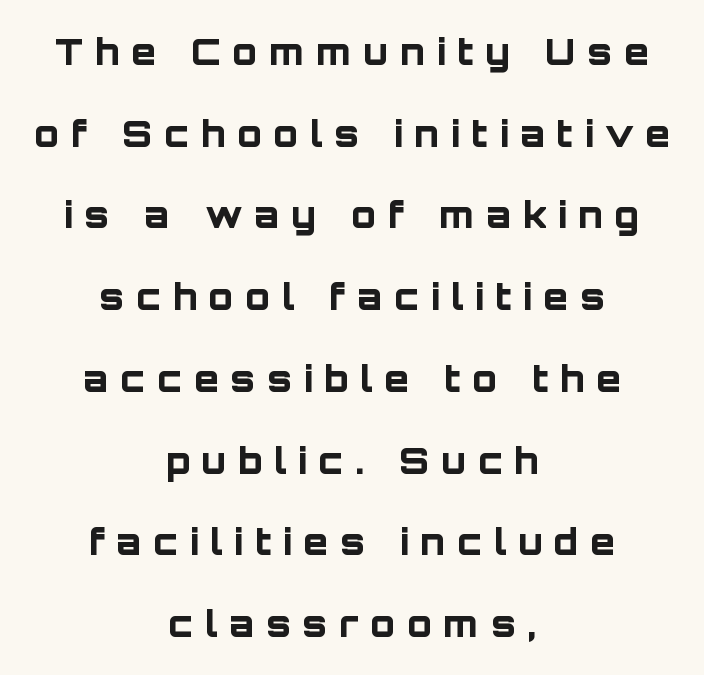
Each new line begins a long way beneath the previous one. Nope, no serifs anywhere on these letters. Words appear elongated and porous because spacing is wide. The face used here is proportionally spaced, like ordinary book or web type.
